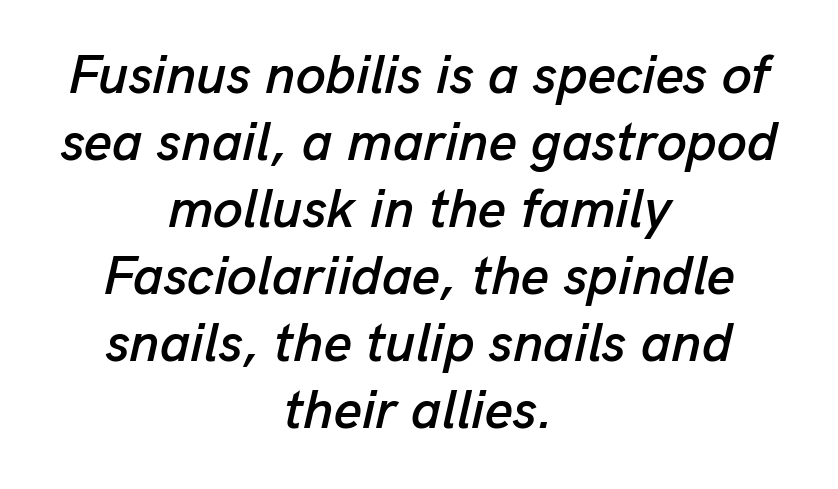
Q: Is the text italic (slanted)? A: Yes, it leans right by about 13 degrees.
Q: Is the text underlined? A: No.
Q: How is the paragraph aligned? A: Centered.
Q: Is the spacing between letters normal or unusually wide? A: Normal.
Q: Width (condensed, normal, or wide)? A: Normal.
Q: Stroke contrast? A: Low.
Q: x-height? A: Medium.
Q: Monospaced? A: No.
